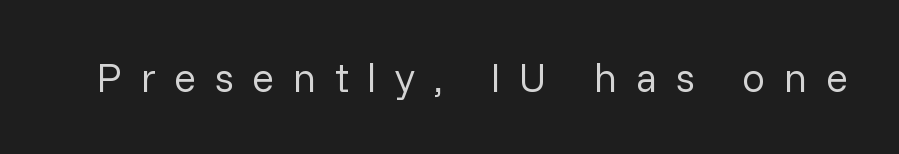
{"serif": "no", "italic": "no", "bold": "no", "weight": "regular", "width": "normal", "stroke_contrast": "low", "x_height": "medium", "monospaced": "no", "underline": "no", "letter_spacing": "wide", "letter_spacing_em": 0.45, "glyph_px": 41}
